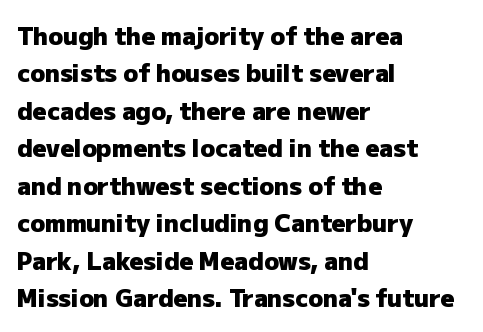
The image shows 24 px bold type, upright; set left-aligned, normal line spacing (1.56x), normal letter spacing, not underlined.
